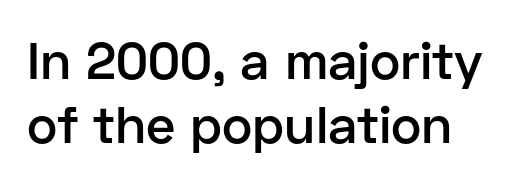
Q: Is the text bold? A: Semi-bold.
Q: Is the text italic (slanted)? A: No, it is upright.
Q: Is the typeface a serif or a sans-serif typeface? A: Sans-serif.
Q: Is the text underlined? A: No.
Q: Is the spacing between letters normal or unusually wide? A: Normal.
Q: Width (condensed, normal, or wide)? A: Normal.
Q: Stroke contrast? A: Low.
Q: x-height? A: Medium.
Q: Monospaced? A: No.
